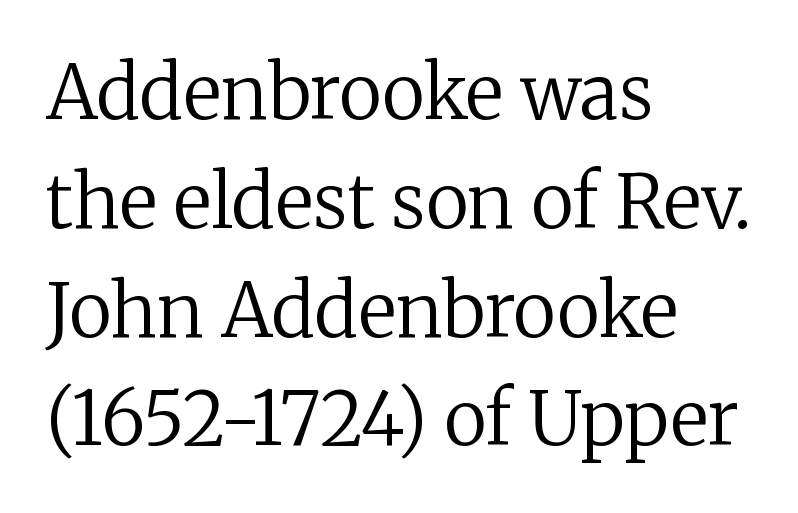
Serif or sans? Serif — the stroke terminals have little feet. Does the copy run flush right? No — it runs flush left. The letters advance in unequal steps, a hallmark of proportional type. The string is rendered with underlining switched off.
